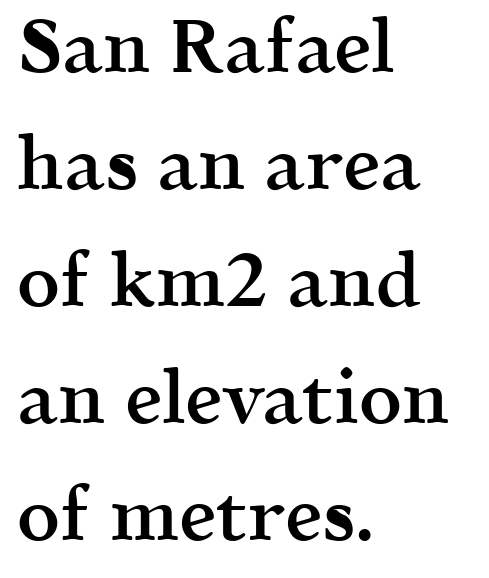
The image shows 75 px semibold serif type, upright; set left-aligned, normal line spacing (1.56x), normal letter spacing, not underlined; a medium x-height.
